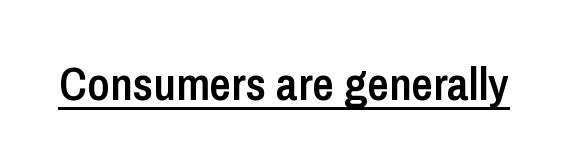
The image shows 47 px semibold, condensed sans-serif type, upright; set normal letter spacing, underlined; low stroke contrast and a medium x-height.
